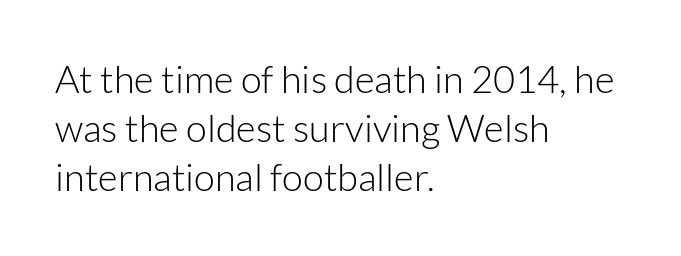
The image shows 38 px light sans-serif type, upright; set left-aligned, normal line spacing (1.29x), normal letter spacing, not underlined; low stroke contrast and a medium x-height.
